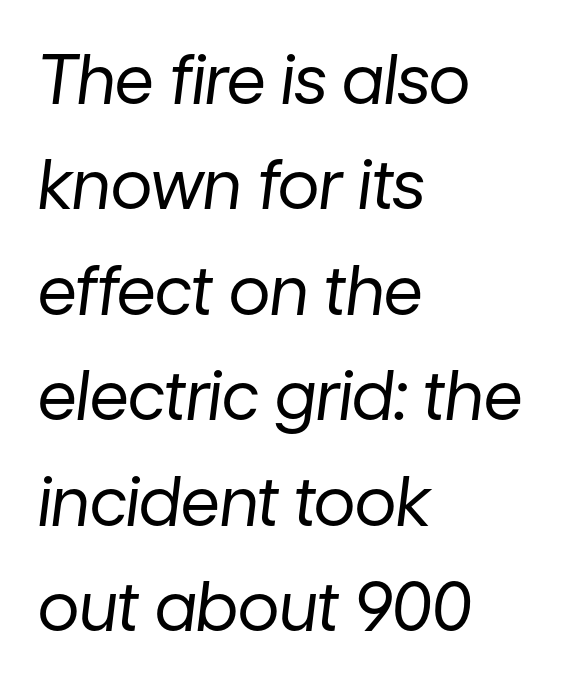
{"italic": "yes", "lean": "right", "slant_degrees": 7, "bold": "no", "weight": "regular", "width": "normal", "stroke_contrast": "low", "x_height": "medium", "monospaced": "no", "underline": "no", "align": "left", "line_spacing": "normal", "line_spacing_ratio": 1.55, "letter_spacing": "normal", "letter_spacing_em": 0.0, "glyph_px": 68}
